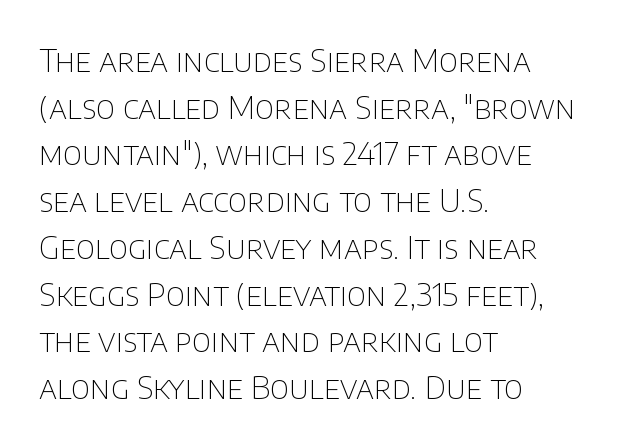
Q: Is the text bold? A: No.
Q: Is the text italic (slanted)? A: No, it is upright.
Q: Is the typeface a serif or a sans-serif typeface? A: Sans-serif.
Q: Is the text underlined? A: No.
Q: How is the paragraph aligned? A: Left-aligned.
Q: Is the spacing between letters normal or unusually wide? A: Normal.
Q: Is the spacing between lines tight, normal or loose? A: Normal.
Q: Width (condensed, normal, or wide)? A: Normal.
Q: Stroke contrast? A: Low.
Q: x-height? A: Large.
Q: Monospaced? A: No.
